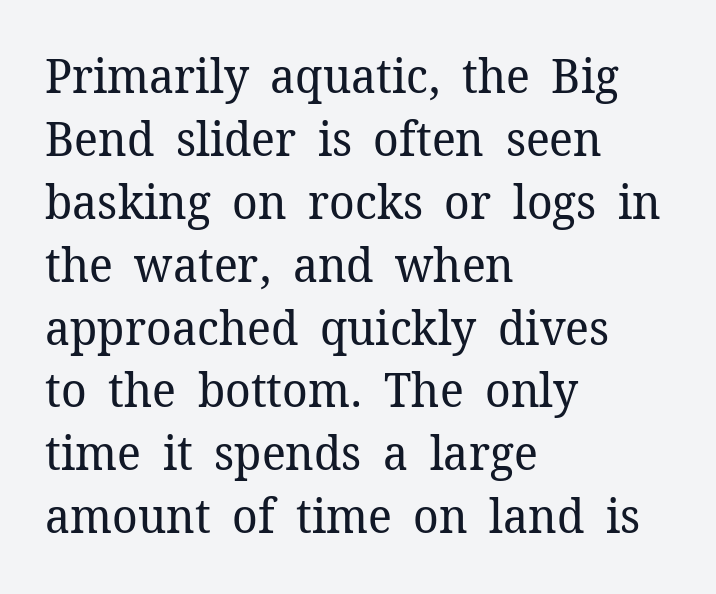
{"serif": "yes", "italic": "no", "bold": "no", "weight": "regular", "width": "normal", "stroke_contrast": "low", "x_height": "medium", "monospaced": "no", "underline": "no", "align": "left", "line_spacing": "normal", "line_spacing_ratio": 1.31, "letter_spacing": "normal", "letter_spacing_em": 0.0, "glyph_px": 48}
